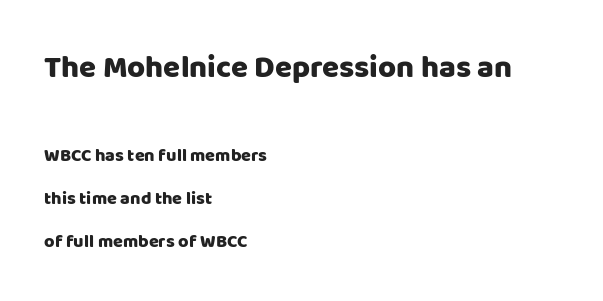
The image shows 31 px sans-serif type, upright; set left-aligned, loose line spacing (2.37x), normal letter spacing, not underlined; the first (top) block is 1.72x larger; low stroke contrast and a large x-height.
